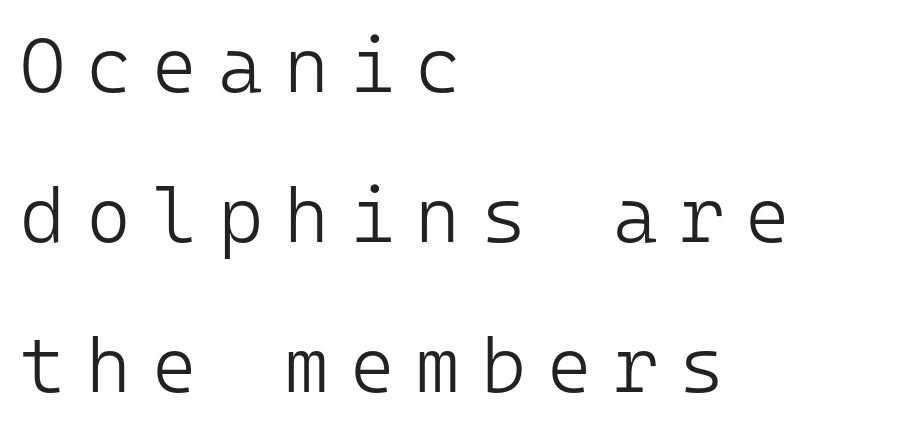
The image shows 77 px light sans-serif type, upright, monospaced; set left-aligned, loose line spacing (1.95x), unusually wide letter spacing (+0.27 em), not underlined; low stroke contrast and a medium x-height.
